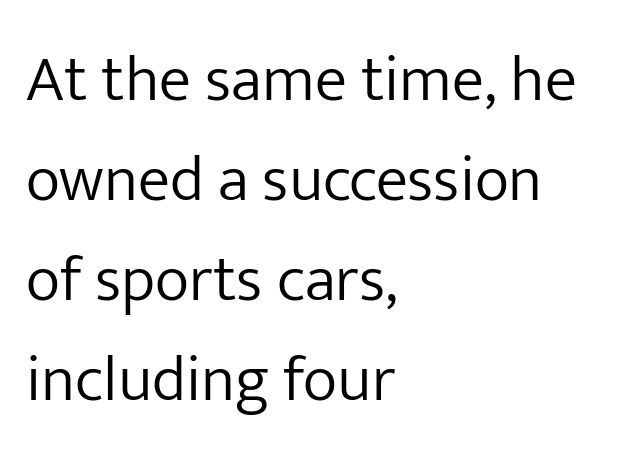
The image shows 65 px light sans-serif type, upright; set left-aligned, normal line spacing (1.54x), normal letter spacing, not underlined; low stroke contrast and a medium x-height.
